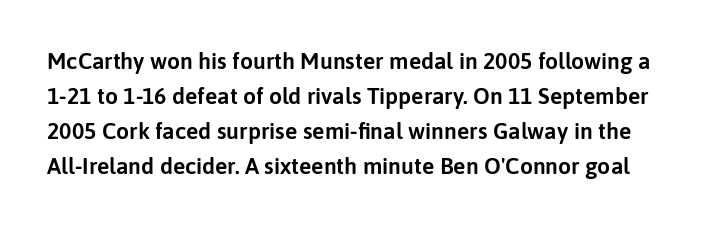
{"italic": "no", "underline": "no", "line_spacing": "normal", "line_spacing_ratio": 1.52, "letter_spacing": "normal", "letter_spacing_em": 0.0, "glyph_px": 23}
